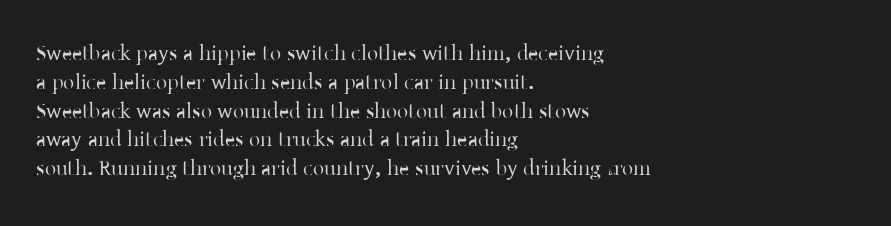
Descender tails drop into unmarked territory. Horizontal alignment here is leftward, the default for most running prose. Does extra space separate the letters? No, they use regular spacing. Upright lettering throughout. Evenly set lines give the paragraph a standard silhouette.
